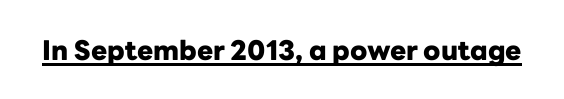
The image shows 27 px bold type, upright; set normal letter spacing, underlined.
